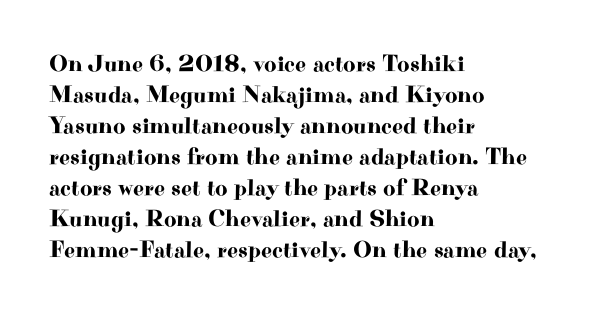
The image shows 24 px text type, upright; set left-aligned, normal line spacing (1.29x), normal letter spacing, not underlined.
